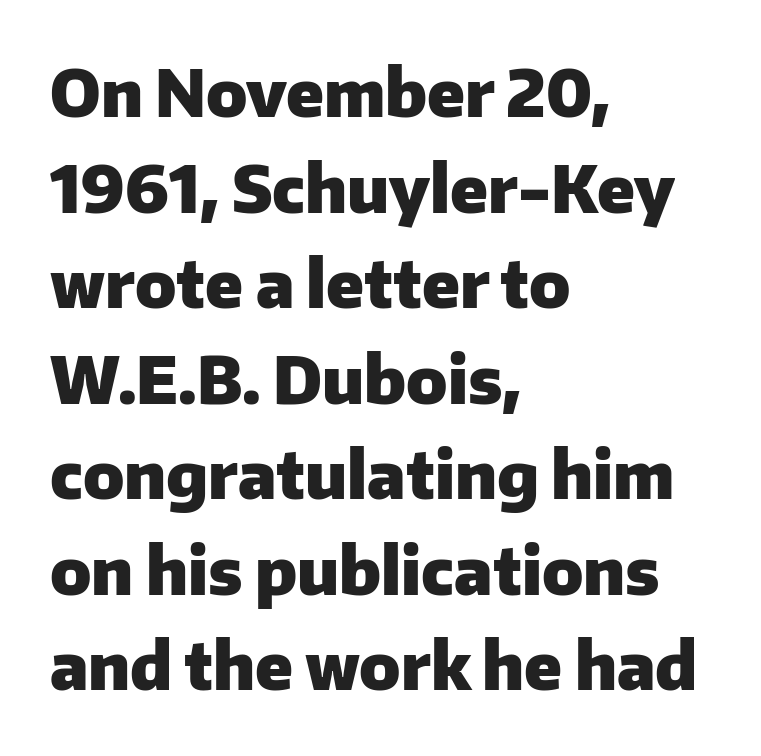
Q: Is the text bold? A: Yes.
Q: Is the text italic (slanted)? A: No, it is upright.
Q: Is the typeface a serif or a sans-serif typeface? A: Sans-serif.
Q: Is the text underlined? A: No.
Q: How is the paragraph aligned? A: Left-aligned.
Q: Is the spacing between letters normal or unusually wide? A: Normal.
Q: Is the spacing between lines tight, normal or loose? A: Normal.
Q: Width (condensed, normal, or wide)? A: Normal.
Q: Stroke contrast? A: Low.
Q: x-height? A: Medium.
Q: Monospaced? A: No.
